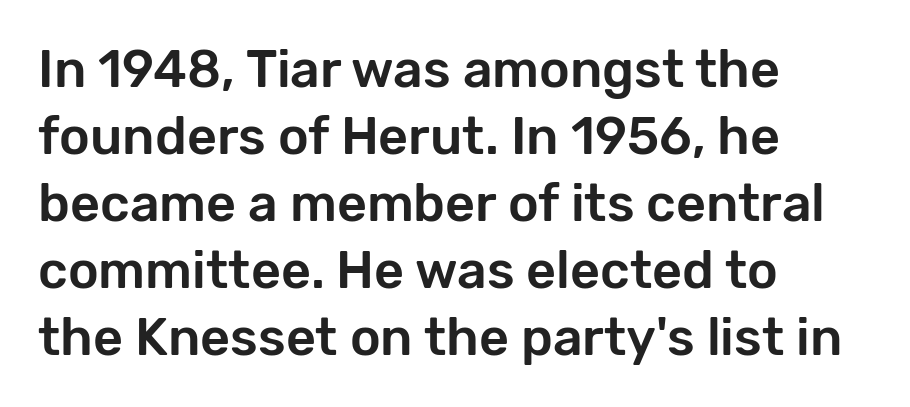
The zone under the glyphs is completely vacant. Is the letter spacing exaggerated? No — it looks like the ordinary default. Are there feet on the stems? There aren't — it's a sans. All the whitespace from short lines collects on the right. The space between consecutive lines is moderate. Upright lettering throughout.
